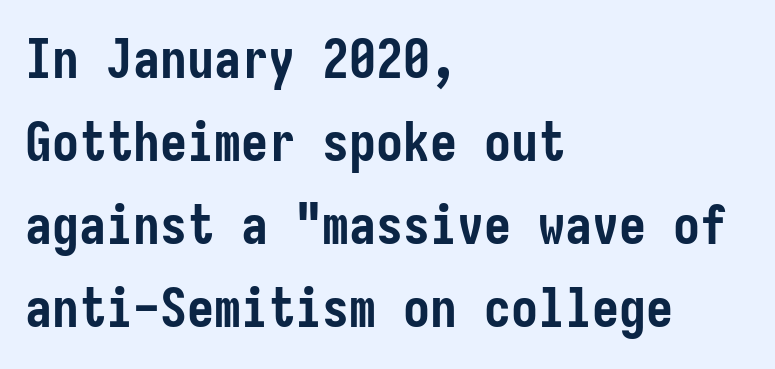
In terms of leading, this rendering sits right in the middle. Nope, not italic — everything's standing straight. Descender tails drop into unmarked territory. Weight: bold. Visually the block forms a straight wall on the left and a jagged coastline on the right.
